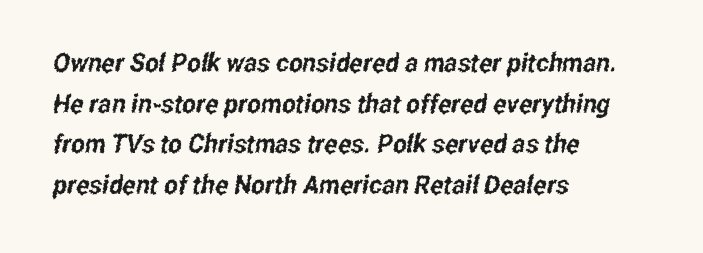
Q: Is the text underlined? A: No.
Q: How is the paragraph aligned? A: Left-aligned.
Q: Is the spacing between letters normal or unusually wide? A: Normal.
Q: Is the spacing between lines tight, normal or loose? A: Normal.
